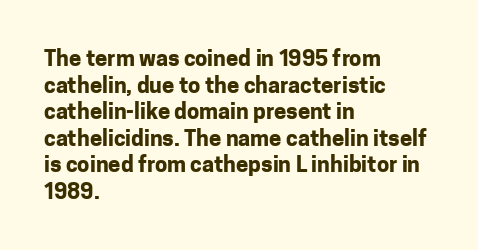
Which margin do the lines hug? The left one — the right edge is uneven. Weight check: bold — yes, fully. Tracking here is standard; glyphs follow each other at the usual distance. Unlike italic type, these characters show no tilt at all. Just letters on the line, the space beneath them empty.
